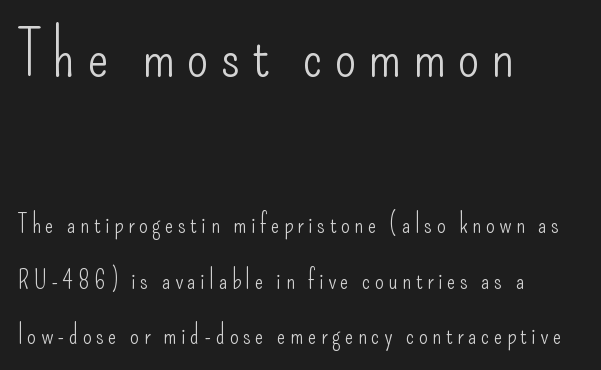
Q: Is the text bold? A: No.
Q: Is the text italic (slanted)? A: No, it is upright.
Q: Is the typeface a serif or a sans-serif typeface? A: Sans-serif.
Q: Is the text underlined? A: No.
Q: How is the paragraph aligned? A: Left-aligned.
Q: Is the spacing between lines tight, normal or loose? A: Loose.
Q: Which block of text is set in a larger size, the first (top) or the second (bottom)? A: The first (top) one.
Q: Width (condensed, normal, or wide)? A: Condensed.
Q: Stroke contrast? A: Low.
Q: x-height? A: Small.
Q: Monospaced? A: No.
